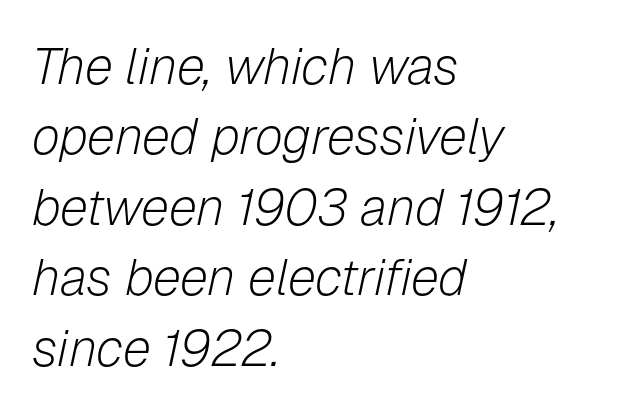
Q: Is the text bold? A: No.
Q: Is the text italic (slanted)? A: Yes, it leans right by about 12 degrees.
Q: Is the text underlined? A: No.
Q: How is the paragraph aligned? A: Left-aligned.
Q: Is the spacing between letters normal or unusually wide? A: Normal.
Q: Is the spacing between lines tight, normal or loose? A: Normal.
Q: Width (condensed, normal, or wide)? A: Normal.
Q: Stroke contrast? A: Low.
Q: x-height? A: Medium.
Q: Monospaced? A: No.
